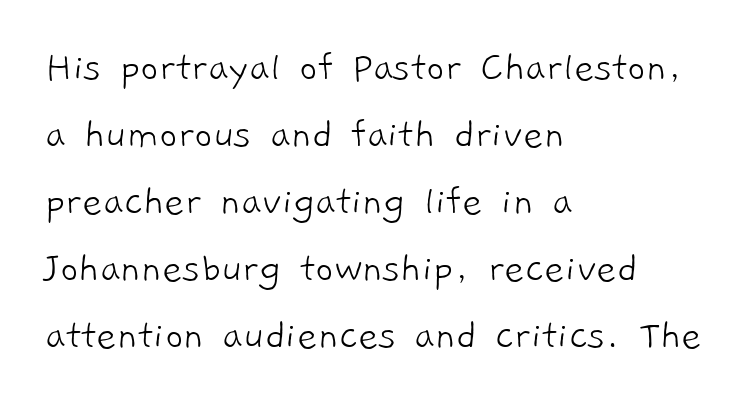
Line starts are locked; line ends wander. Observe the ordinary spacing: letters are neighbours, not strangers. The cut favours lightness, reaching ordinary text weight at its darkest. This rendering features lettering with no underline. Horizontal bands of white between lines are of average thickness. Unlike a traditional serif, this face leaves its strokes unadorned.
